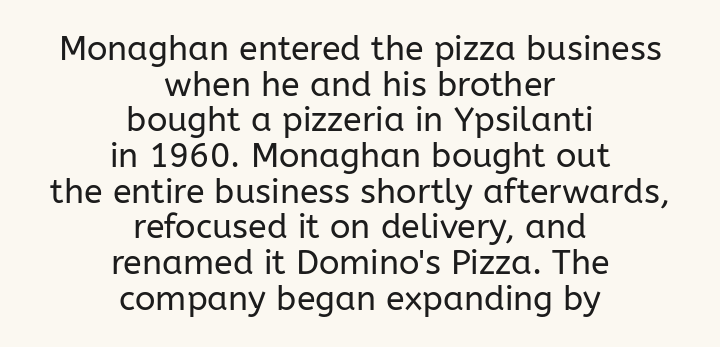
{"serif": "no", "italic": "no", "bold": "no", "weight": "regular", "width": "normal", "stroke_contrast": "low", "x_height": "medium", "monospaced": "no", "underline": "no", "align": "center", "line_spacing": "tight", "line_spacing_ratio": 1.05, "letter_spacing": "normal", "letter_spacing_em": 0.0, "glyph_px": 34}
